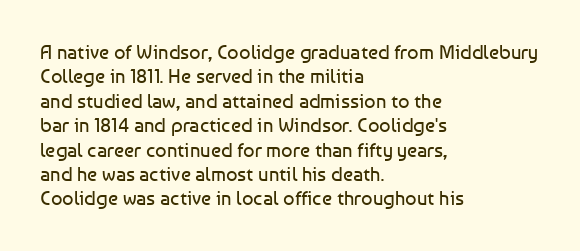
Q: Is the text bold? A: No.
Q: Is the text italic (slanted)? A: No, it is upright.
Q: Is the text underlined? A: No.
Q: How is the paragraph aligned? A: Left-aligned.
Q: Is the spacing between letters normal or unusually wide? A: Normal.
